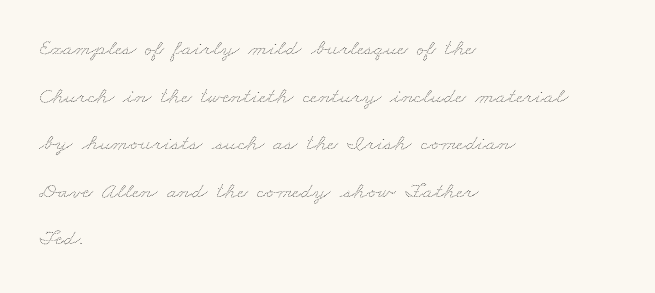
Q: Is the text bold? A: No.
Q: Is the text underlined? A: No.
Q: How is the paragraph aligned? A: Left-aligned.
Q: Is the spacing between letters normal or unusually wide? A: Normal.
Q: Is the spacing between lines tight, normal or loose? A: Loose.
